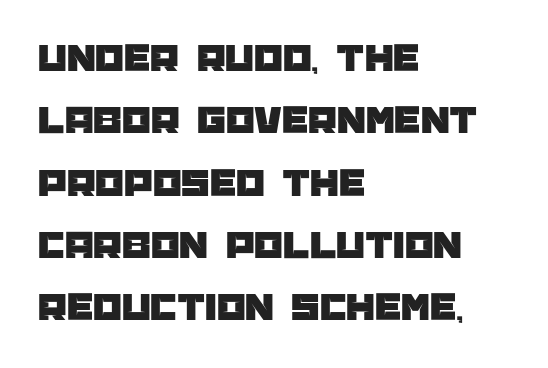
Ordinary non-slanted type is in use. Type style note: lacks serifs. The paragraph has a hard left edge and a soft right edge. Tracking here is standard; glyphs follow each other at the usual distance. The passage shown stacks its lines at a standard gap.
